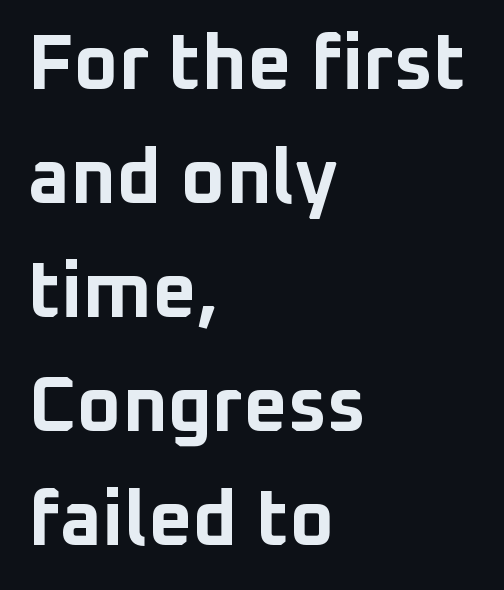
The image shows 77 px bold sans-serif type, upright; set left-aligned, normal line spacing (1.48x), normal letter spacing, not underlined; low stroke contrast and a medium x-height.
